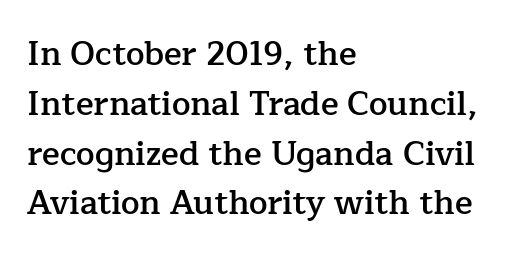
The strip under each line holds only bare page. In terms of letterform style, serifs are clearly present. A bit beefed up — I'd call it semibold rather than bold. Visually the block forms a straight wall on the left and a jagged coastline on the right. The letterforms sit shoulder to shoulder at normal distance. A typesetter would call this proportional, since set widths differ per character.
